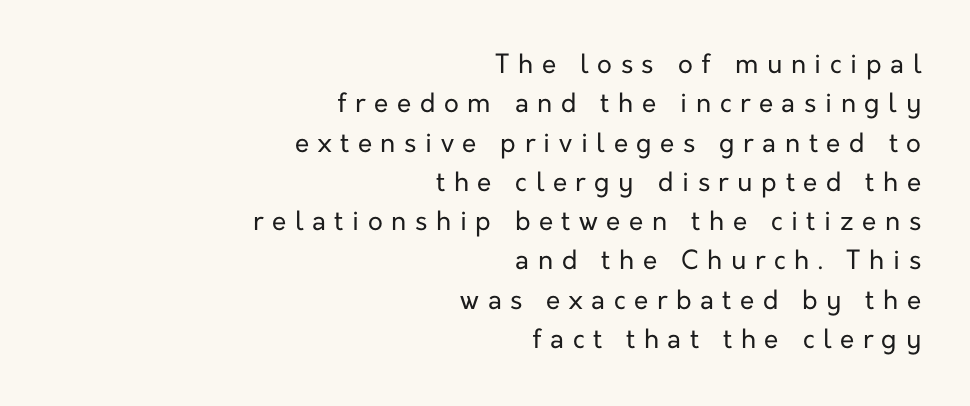
The rendering uses a moderate line-height, typical for paragraphs. The strokes are not fattened; the text isn't bold. The rendering inserts visible extra space after every character. It's the straight-up-and-down kind of type.
